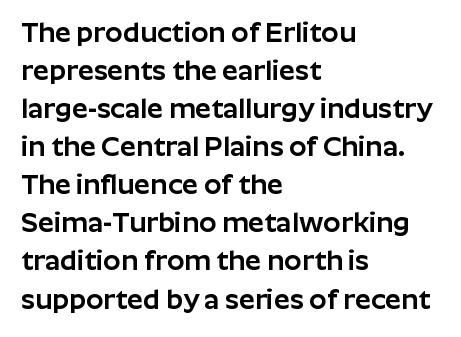
The space beneath each line is pristine and unruled. This rendering employs a face without finishing strokes, i.e., a sans-serif. Every row of glyphs begins at an identical x-position on the left. The face used here is proportionally spaced, like ordinary book or web type.
